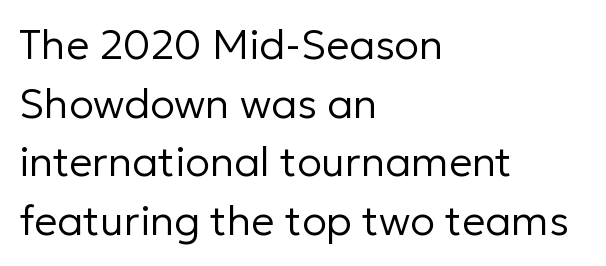
Q: Is the text bold? A: No.
Q: Is the text italic (slanted)? A: No, it is upright.
Q: Is the typeface a serif or a sans-serif typeface? A: Sans-serif.
Q: Is the text underlined? A: No.
Q: How is the paragraph aligned? A: Left-aligned.
Q: Is the spacing between letters normal or unusually wide? A: Normal.
Q: Is the spacing between lines tight, normal or loose? A: Normal.
Q: Width (condensed, normal, or wide)? A: Normal.
Q: Stroke contrast? A: Low.
Q: x-height? A: Medium.
Q: Monospaced? A: No.
